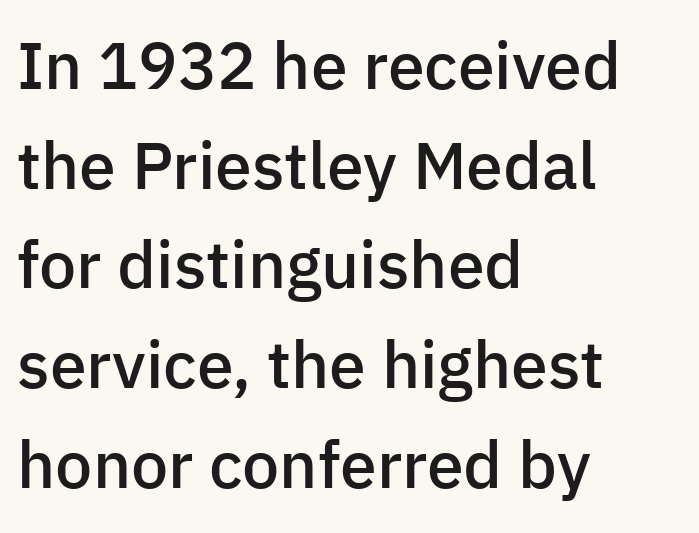
{"serif": "no", "italic": "no", "bold": "semi", "weight": "semibold", "width": "normal", "stroke_contrast": "low", "x_height": "medium", "monospaced": "no", "underline": "no", "align": "left", "line_spacing": "normal", "line_spacing_ratio": 1.51, "letter_spacing": "normal", "letter_spacing_em": 0.0, "glyph_px": 66}
